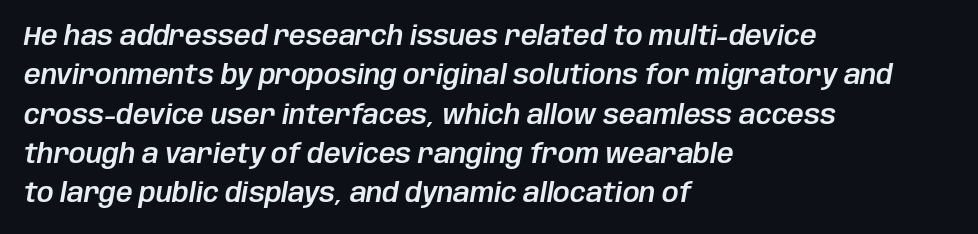
{"italic": "yes", "lean": "right", "slant_degrees": 10, "underline": "no", "align": "left", "line_spacing": "normal", "line_spacing_ratio": 1.51, "letter_spacing": "normal", "letter_spacing_em": 0.0, "glyph_px": 26}
